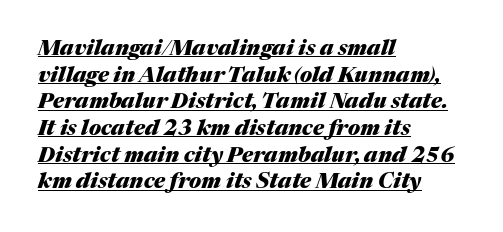
Q: Is the text bold? A: Yes.
Q: Is the text italic (slanted)? A: Yes, it leans right by about 17 degrees.
Q: Is the text underlined? A: Yes.
Q: How is the paragraph aligned? A: Left-aligned.
Q: Is the spacing between letters normal or unusually wide? A: Normal.
Q: Is the spacing between lines tight, normal or loose? A: Normal.
